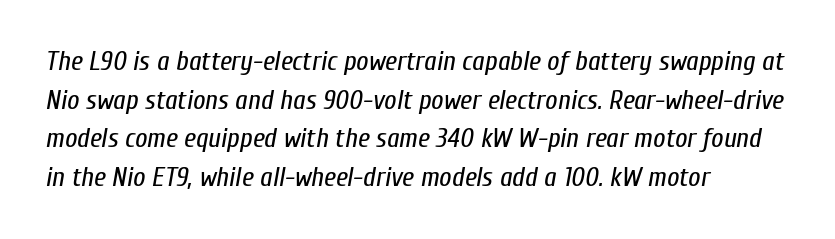
Q: Is the text bold? A: No.
Q: Is the text italic (slanted)? A: Yes, it leans right by about 10 degrees.
Q: Is the text underlined? A: No.
Q: How is the paragraph aligned? A: Left-aligned.
Q: Is the spacing between letters normal or unusually wide? A: Normal.
Q: Is the spacing between lines tight, normal or loose? A: Normal.
